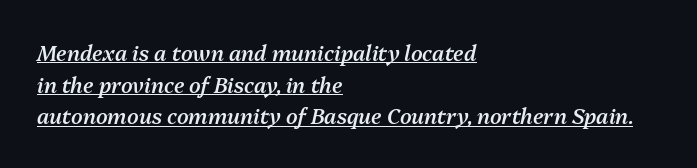
The image shows 21 px text type, italic (leaning right); set left-aligned, normal line spacing (1.51x), normal letter spacing, underlined.
